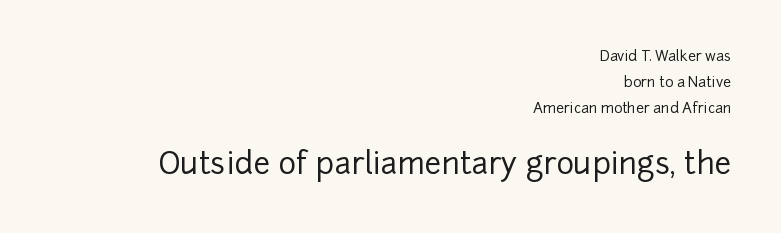
Q: Is the text italic (slanted)? A: No, it is upright.
Q: Is the typeface a serif or a sans-serif typeface? A: Sans-serif.
Q: Is the text underlined? A: No.
Q: How is the paragraph aligned? A: Right-aligned.
Q: Is the spacing between letters normal or unusually wide? A: Normal.
Q: Which block of text is set in a larger size, the first (top) or the second (bottom)? A: The second (bottom) one.
Q: Width (condensed, normal, or wide)? A: Normal.
Q: Stroke contrast? A: Low.
Q: x-height? A: Medium.
Q: Monospaced? A: No.
